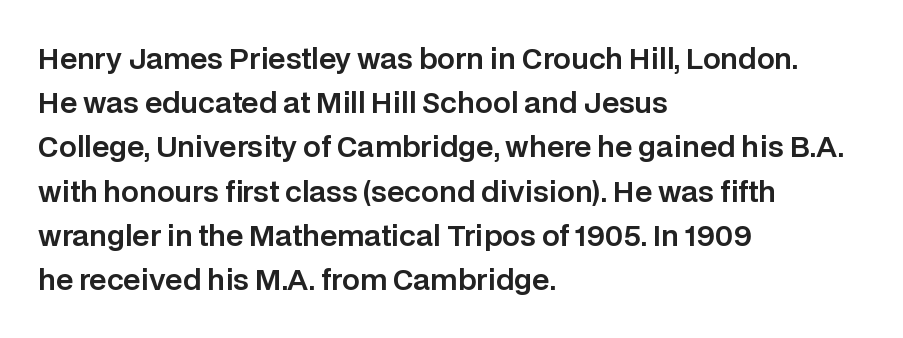
Q: Is the text italic (slanted)? A: No, it is upright.
Q: Is the typeface a serif or a sans-serif typeface? A: Sans-serif.
Q: Is the text underlined? A: No.
Q: How is the paragraph aligned? A: Left-aligned.
Q: Is the spacing between letters normal or unusually wide? A: Normal.
Q: Is the spacing between lines tight, normal or loose? A: Normal.
Q: Width (condensed, normal, or wide)? A: Normal.
Q: Stroke contrast? A: Low.
Q: x-height? A: Large.
Q: Monospaced? A: No.
